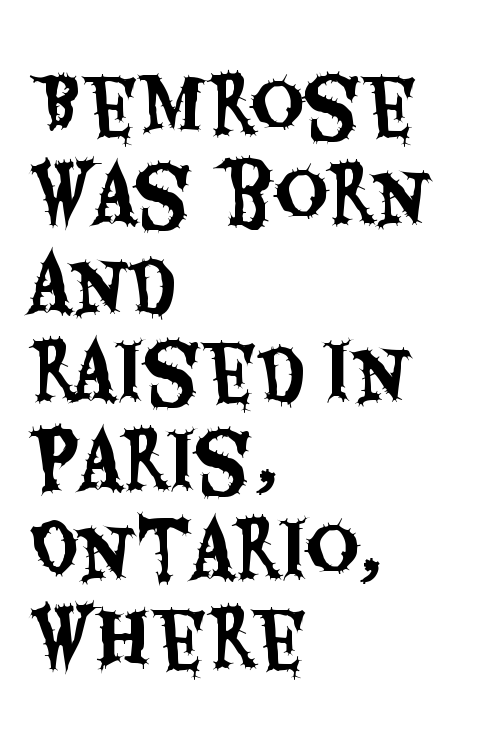
{"serif": "no", "italic": "no", "width": "condensed", "stroke_contrast": "medium", "x_height": "large", "monospaced": "no", "underline": "no", "align": "left", "line_spacing_ratio": 1.2, "letter_spacing": "normal", "letter_spacing_em": 0.0, "glyph_px": 74}
